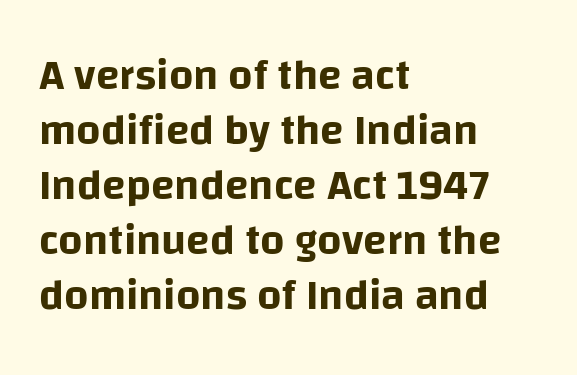
The image shows 43 px sans-serif type, upright; set left-aligned, normal line spacing (1.28x), normal letter spacing, not underlined; low stroke contrast and a large x-height.
